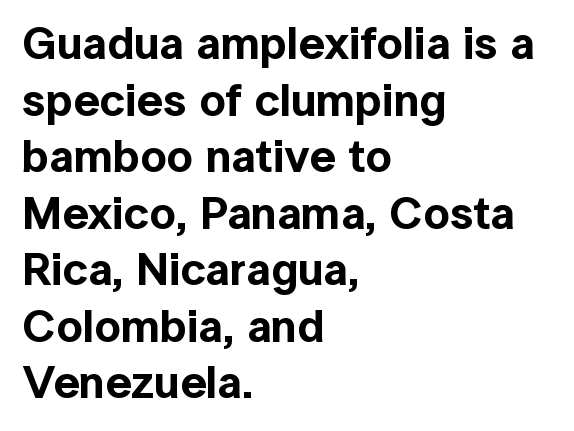
The image shows 46 px sans-serif type, upright; set left-aligned, line spacing 1.23x, normal letter spacing, not underlined; a medium x-height.
